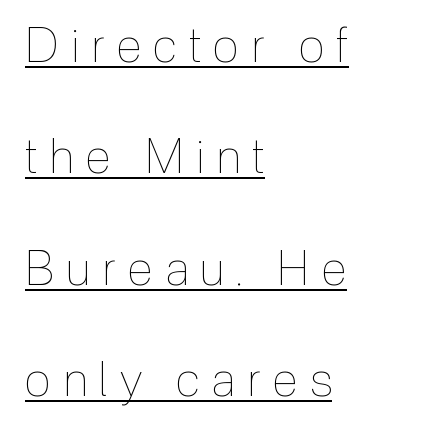
{"italic": "no", "bold": "no", "weight": "thin", "width": "condensed", "x_height": "medium", "monospaced": "no", "underline": "yes", "align": "left", "line_spacing": "loose", "line_spacing_ratio": 2.32, "letter_spacing": "wide", "letter_spacing_em": 0.25, "glyph_px": 48}
